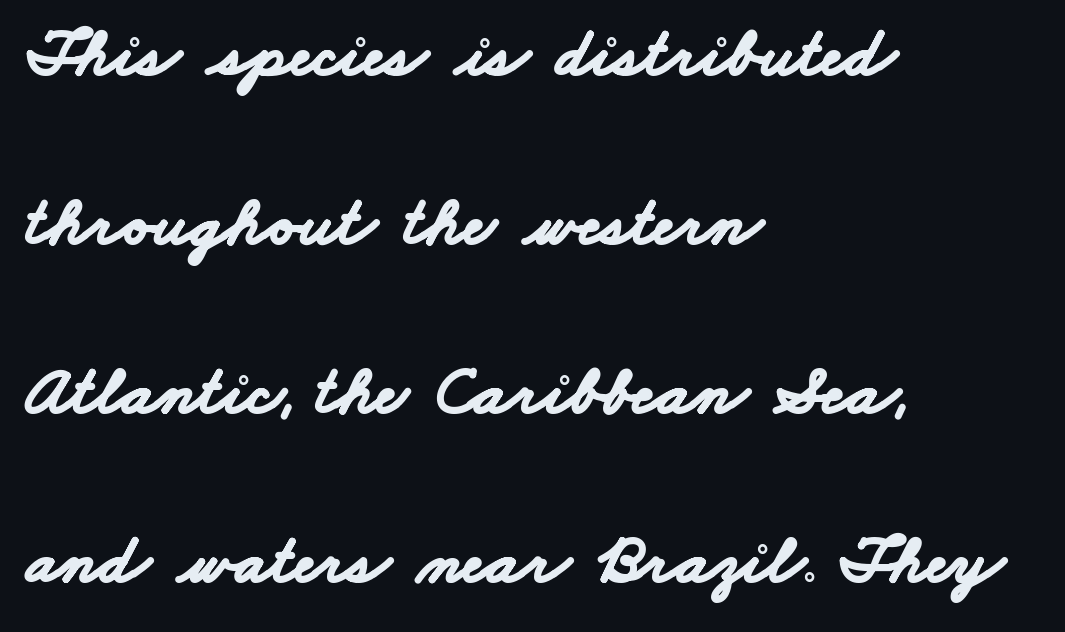
The passage shown is typeset with a sans-serif family. Heavy-handed strokes throughout: this text is bold. Each new line begins a long way beneath the previous one. Tracking value appears to be zero — textbook default spacing. The words here are not underlined. Layout note: lines flush left.
